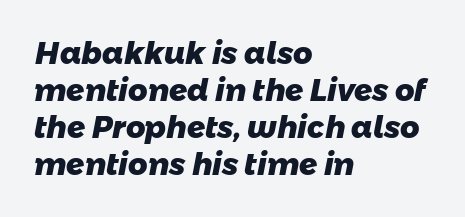
The image shows 30 px heavy sans-serif type; set left-aligned, line spacing 1.23x, normal letter spacing, not underlined; low stroke contrast and a medium x-height.
